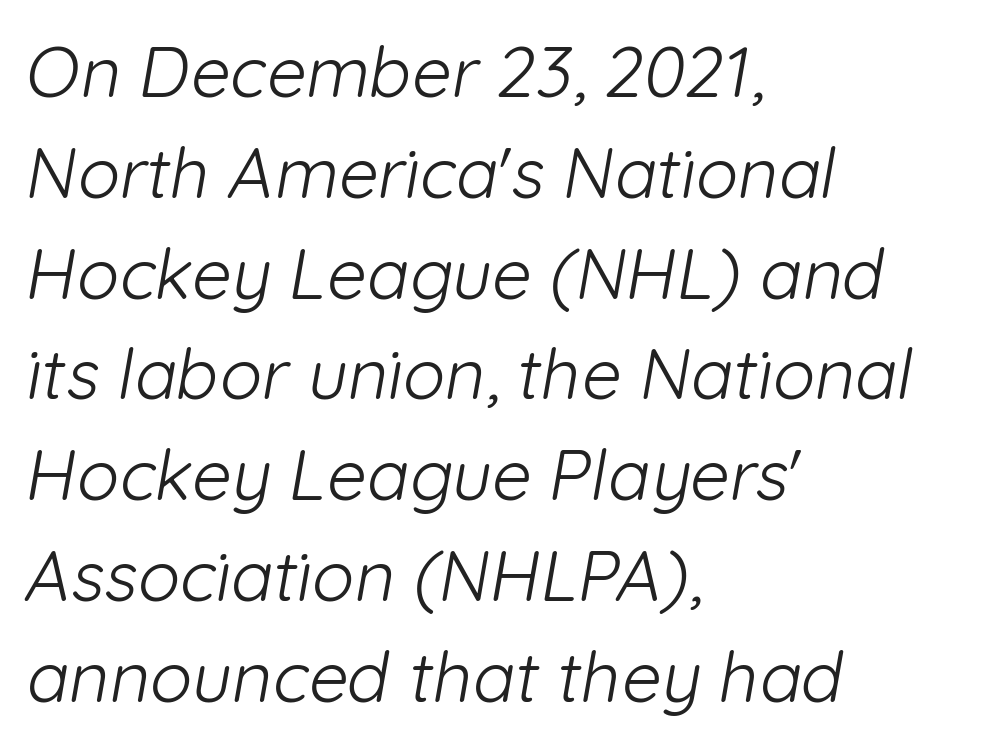
The designer went with a sans here, leaving each stem footless. Descenders are the only things crossing below the line. Spacing between characters is what you'd get straight out of the box. Bold? No — there's no thickening of the strokes. The space between consecutive lines is moderate.
